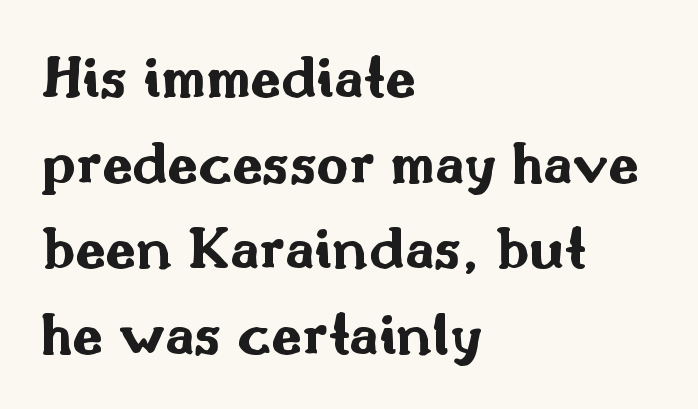
Weight: bold. Proportional: the letters do not fall into vertical columns. Is the block centered? No — it sits flush against the left margin. Standard letterfit; no display-style spreading of the glyphs. Is this a sans? Yes — the strokes have no serifs. Successive baselines arrive at the customary interval.
